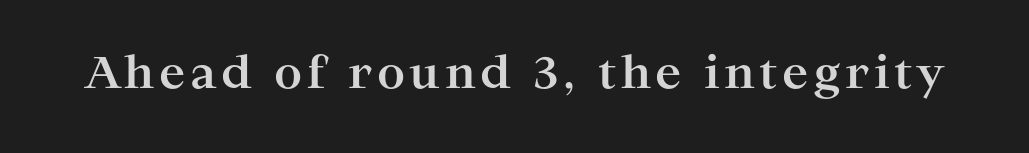
Q: Is the text bold? A: Yes.
Q: Is the text italic (slanted)? A: No, it is upright.
Q: Is the typeface a serif or a sans-serif typeface? A: Serif.
Q: Is the text underlined? A: No.
Q: Width (condensed, normal, or wide)? A: Wide.
Q: Stroke contrast? A: High.
Q: x-height? A: Medium.
Q: Monospaced? A: No.
